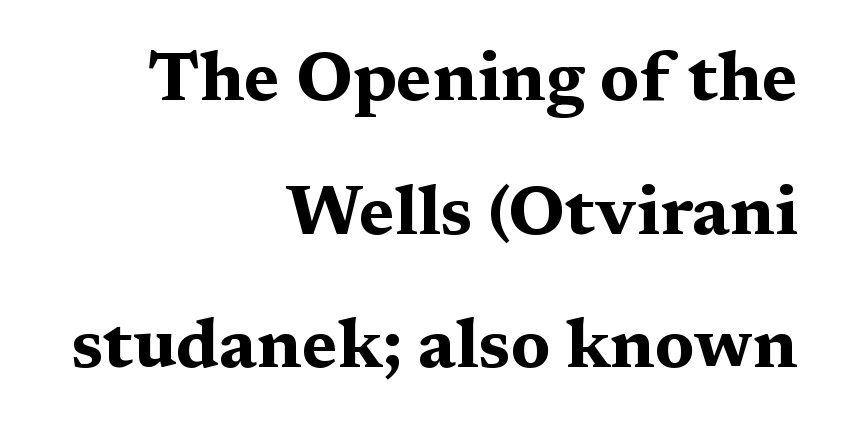
The image shows 70 px bold, wide serif type, upright; set right-aligned, loose line spacing (1.91x), normal letter spacing, not underlined; medium stroke contrast and a medium x-height.
